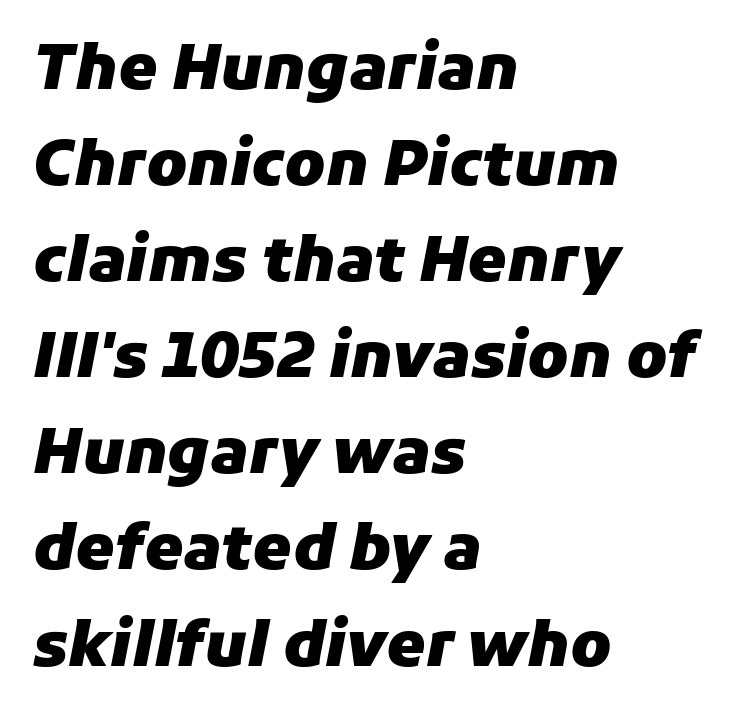
The image shows 62 px heavy type, italic (leaning right); set left-aligned, normal line spacing (1.55x), normal letter spacing, not underlined; low stroke contrast and a medium x-height.
